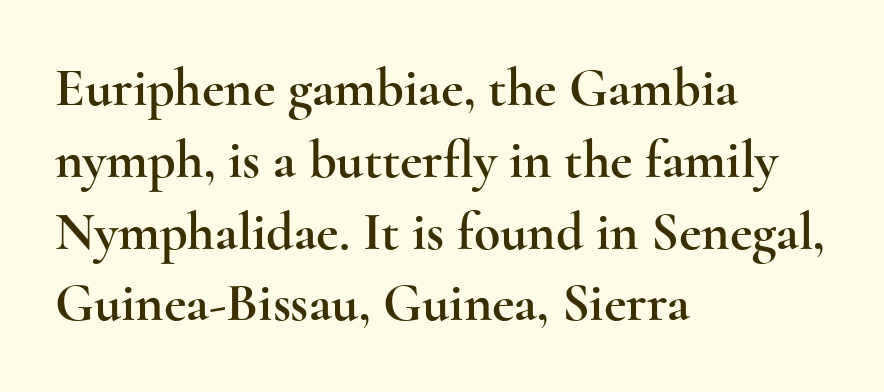
The image shows 54 px wide serif type, upright; set left-aligned, normal line spacing (1.33x), normal letter spacing, not underlined; a small x-height.
